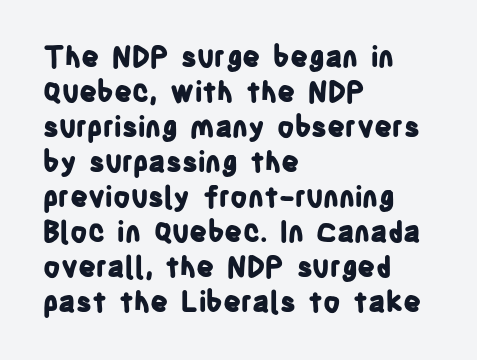
The image shows 28 px bold, condensed sans-serif type, upright; set left-aligned, normal line spacing (1.25x), normal letter spacing, not underlined; low stroke contrast and a large x-height.
